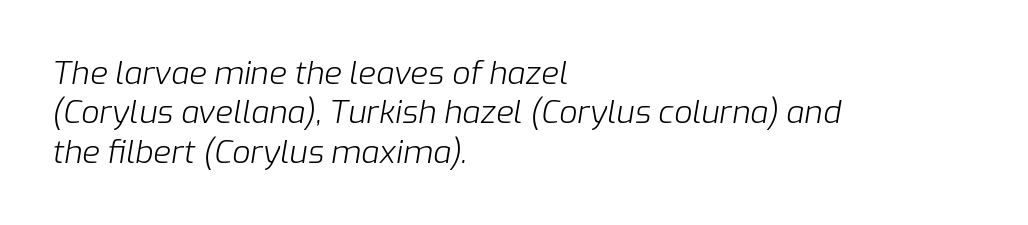
The image shows 32 px light type, italic (leaning right); set left-aligned, line spacing 1.23x, normal letter spacing, not underlined; low stroke contrast and a medium x-height.
